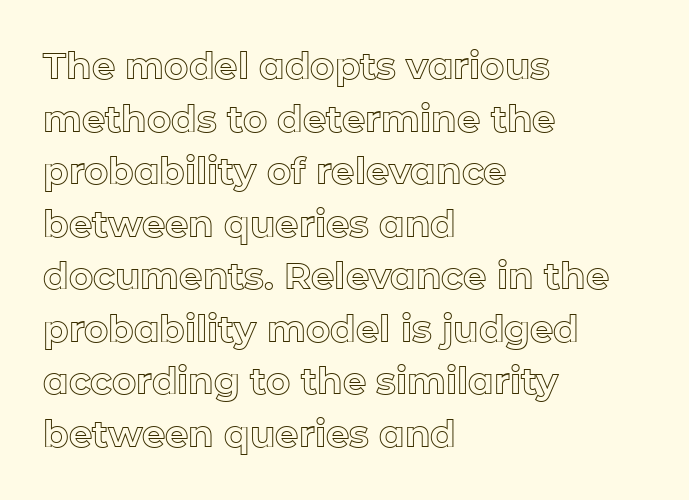
{"italic": "no", "width": "normal", "x_height": "medium", "monospaced": "no", "underline": "no", "align": "left", "line_spacing": "normal", "line_spacing_ratio": 1.42, "letter_spacing": "normal", "letter_spacing_em": 0.0, "glyph_px": 37}
